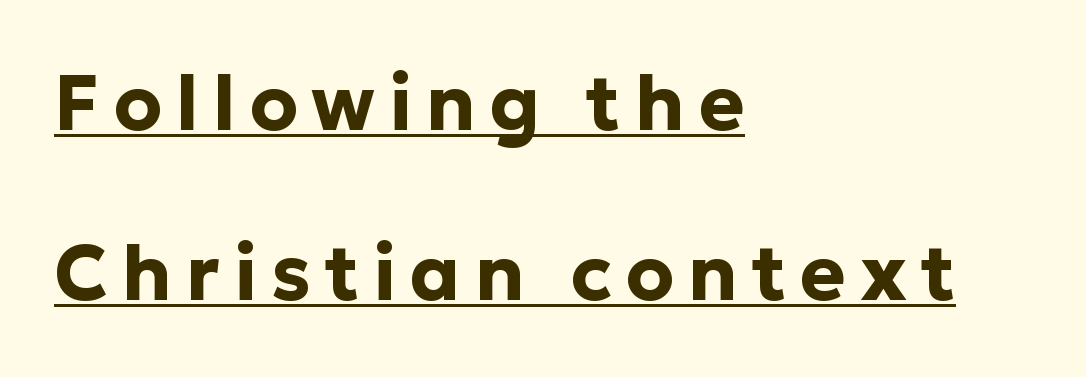
The image shows 77 px bold sans-serif type, upright; set left-aligned, loose line spacing (2.21x), underlined; low stroke contrast and a medium x-height.
